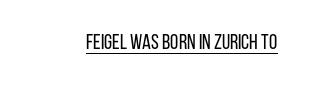
Q: Is the text bold? A: No.
Q: Is the text italic (slanted)? A: No, it is upright.
Q: Is the text underlined? A: Yes.
Q: Is the spacing between letters normal or unusually wide? A: Normal.
